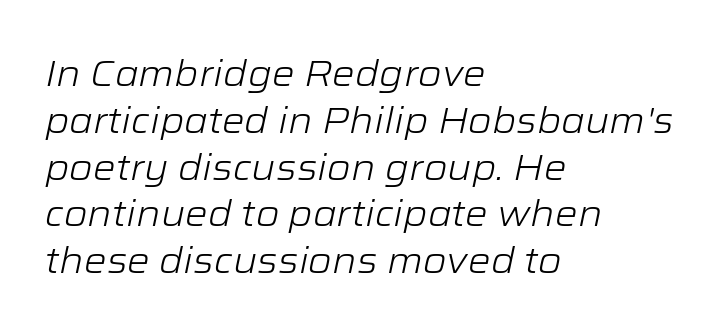
{"italic": "yes", "lean": "right", "slant_degrees": 12, "bold": "no", "weight": "light", "width": "wide", "stroke_contrast": "low", "x_height": "medium", "monospaced": "no", "underline": "no", "align": "left", "line_spacing": "normal", "line_spacing_ratio": 1.3, "letter_spacing": "normal", "letter_spacing_em": 0.0, "glyph_px": 36}
